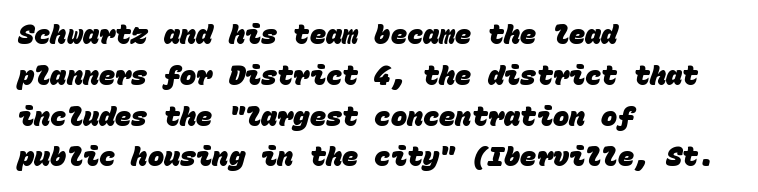
The image shows 27 px bold type; set left-aligned, normal line spacing (1.51x), normal letter spacing, not underlined.
